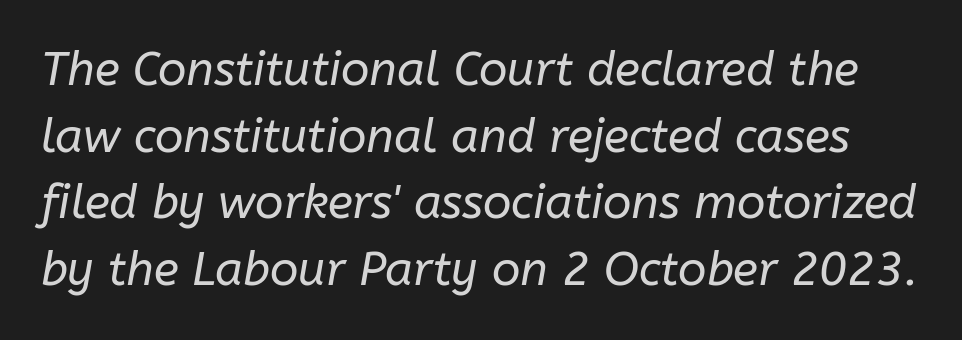
Q: Is the text bold? A: No.
Q: Is the text italic (slanted)? A: Yes, it leans right by about 10 degrees.
Q: Is the text underlined? A: No.
Q: Is the spacing between letters normal or unusually wide? A: Normal.
Q: Is the spacing between lines tight, normal or loose? A: Normal.
Q: Width (condensed, normal, or wide)? A: Normal.
Q: Stroke contrast? A: Low.
Q: x-height? A: Medium.
Q: Monospaced? A: No.
